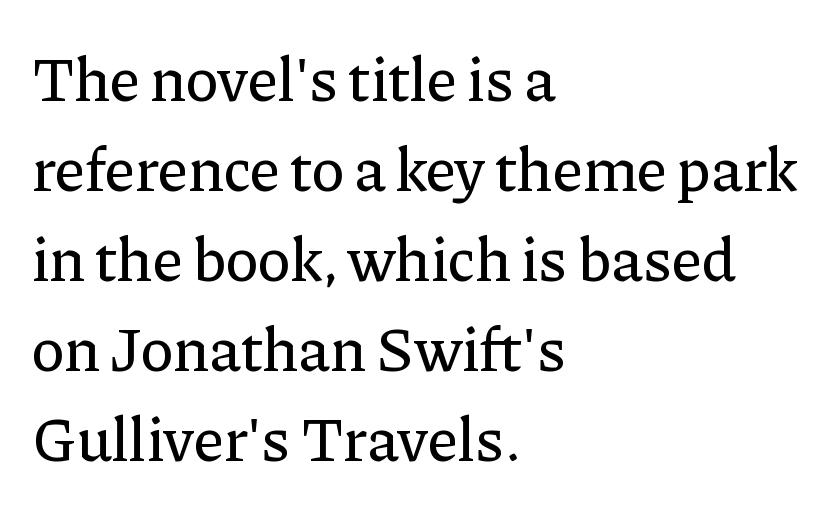
The image shows 62 px serif type, upright; set left-aligned, normal line spacing (1.45x), normal letter spacing, not underlined; low stroke contrast and a medium x-height.
